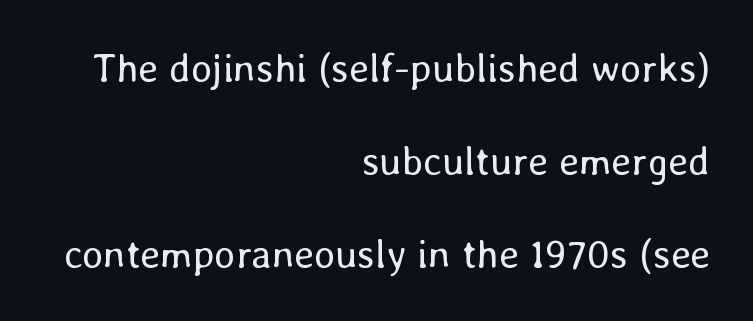
The image shows 40 px regular-weight type, upright; set right-aligned, loose line spacing (2.32x), normal letter spacing, not underlined; low stroke contrast and a medium x-height.
